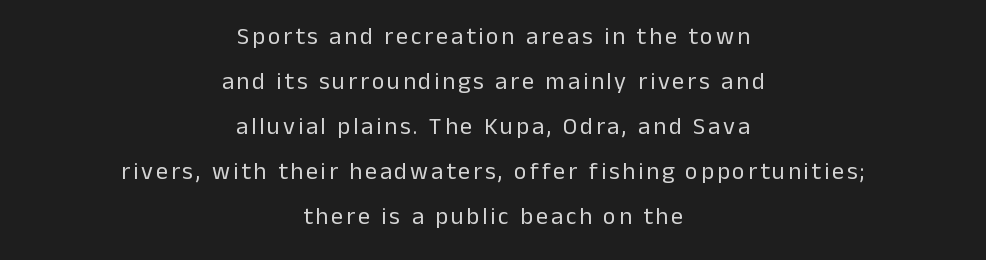
{"italic": "no", "bold": "no", "underline": "no", "align": "center", "line_spacing_ratio": 1.88, "glyph_px": 24}
